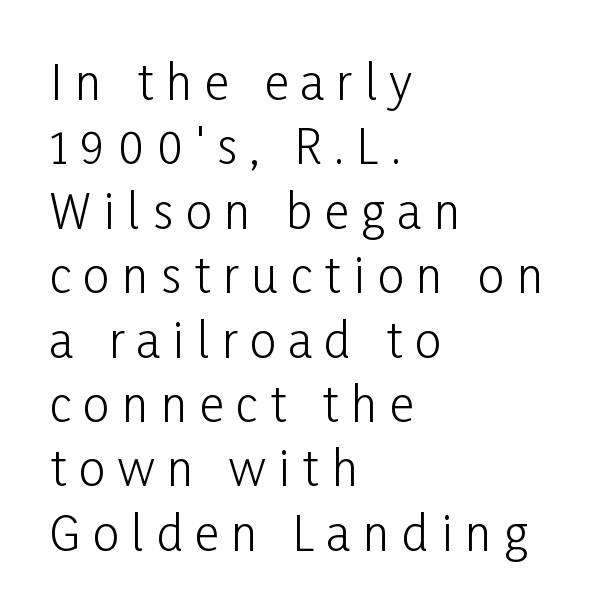
Q: Is the text bold? A: No.
Q: Is the text italic (slanted)? A: No, it is upright.
Q: Is the typeface a serif or a sans-serif typeface? A: Sans-serif.
Q: Is the text underlined? A: No.
Q: How is the paragraph aligned? A: Left-aligned.
Q: Is the spacing between letters normal or unusually wide? A: Unusually wide.
Q: Is the spacing between lines tight, normal or loose? A: Normal.
Q: Width (condensed, normal, or wide)? A: Condensed.
Q: Stroke contrast? A: Low.
Q: x-height? A: Medium.
Q: Monospaced? A: No.
